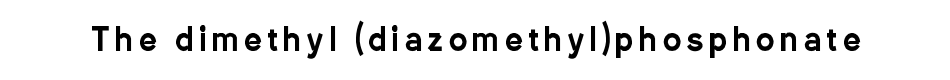
The passage shown is not underscored anywhere. Varying glyph widths throughout — classic text-font behaviour. You can tell from the bare stems that sans-serif type was used. The letters stand upright; this is a roman face.
